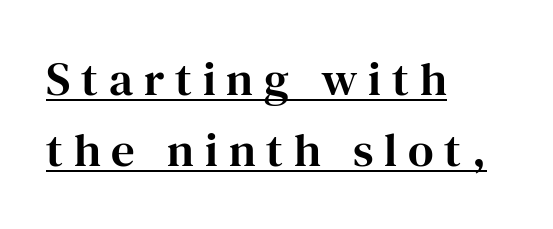
{"serif": "yes", "italic": "no", "width": "normal", "stroke_contrast": "high", "x_height": "medium", "monospaced": "no", "underline": "yes", "align": "left", "line_spacing": "normal", "line_spacing_ratio": 1.52, "letter_spacing": "wide", "letter_spacing_em": 0.23, "glyph_px": 47}
